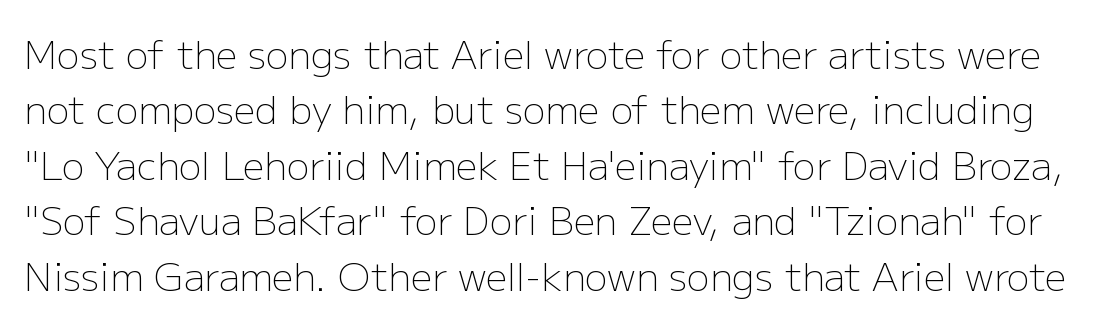
Words float on clear page, feet unadorned. Note: no serifs on the glyphs. Posture: straight, roman, zero tilt. The letters sit at their default tracking, neither squeezed nor spread. These glyphs show unthickened strokes, regular width or finer.
